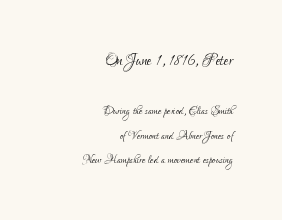
Caption: upper text group enlarged, lower text group reduced. If you drew a ruler down the right edge, every line would touch it. This is not heavy type; no bold has been used. Check under the words: just untouched page.
